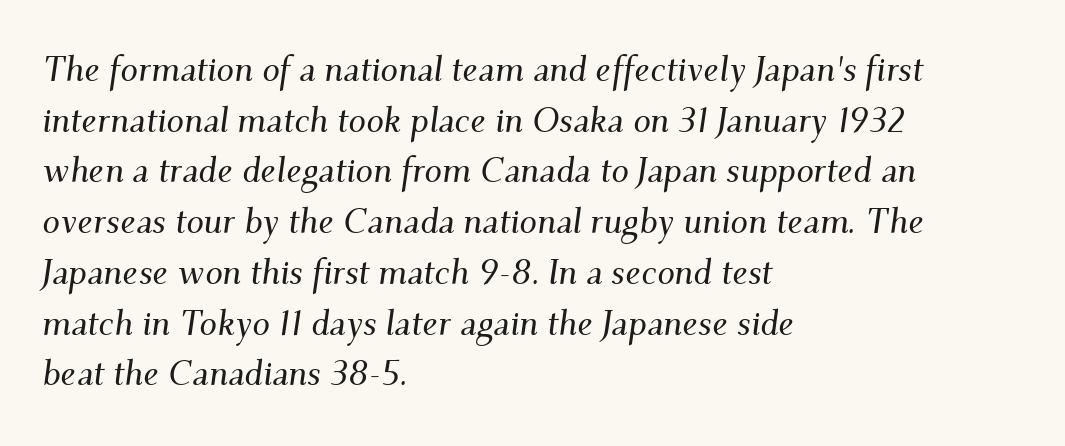
{"serif": "yes", "italic": "yes", "lean": "right", "slant_degrees": 9, "width": "normal", "stroke_contrast": "medium", "x_height": "small", "monospaced": "no", "underline": "no", "align": "left", "line_spacing": "normal", "line_spacing_ratio": 1.45, "letter_spacing": "normal", "letter_spacing_em": 0.0, "glyph_px": 35}
